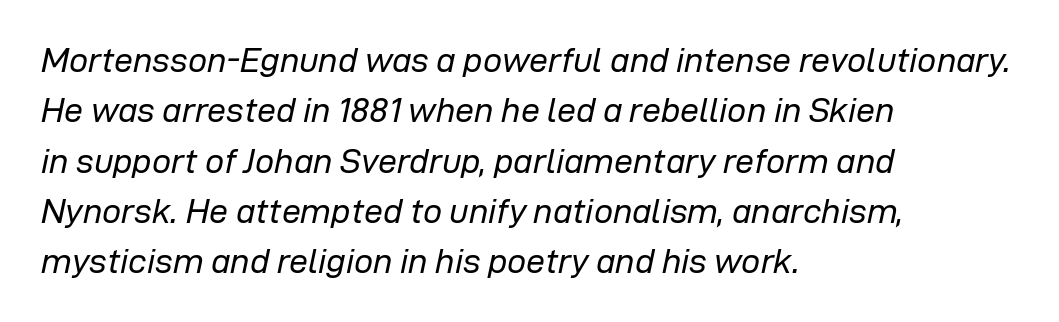
{"italic": "yes", "lean": "right", "slant_degrees": 12, "bold": "no", "weight": "regular", "width": "normal", "stroke_contrast": "low", "x_height": "medium", "monospaced": "no", "underline": "no", "align": "left", "line_spacing": "normal", "line_spacing_ratio": 1.48, "letter_spacing": "normal", "letter_spacing_em": 0.0, "glyph_px": 34}
